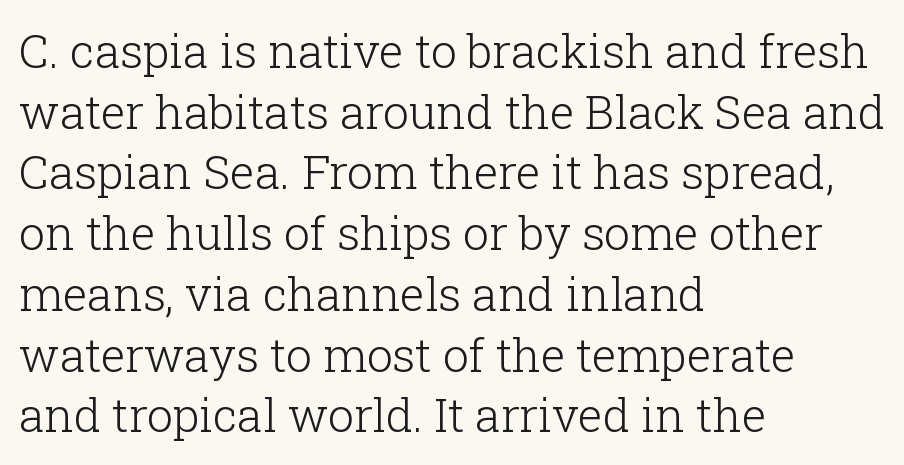
Bare-footed words on every line. You could call the tracking neutral — neither tight nor loose. Notice how the passage keeps a crisp vertical edge on the left only. These lines were composed using upright roman letters. Are there feet on the stems? There are — it's a serif.
